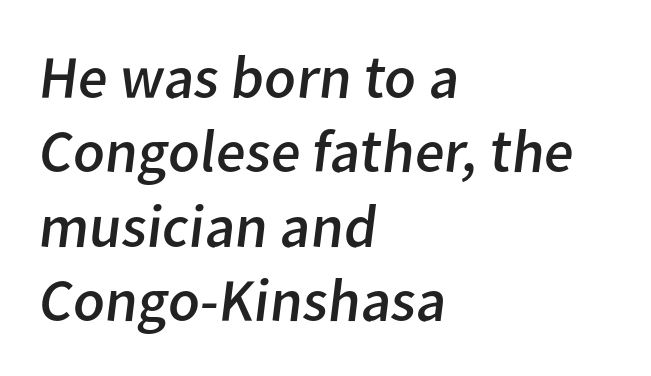
The image shows 61 px regular-weight sans-serif type; set left-aligned, line spacing 1.22x, normal letter spacing, not underlined; low stroke contrast and a medium x-height.
